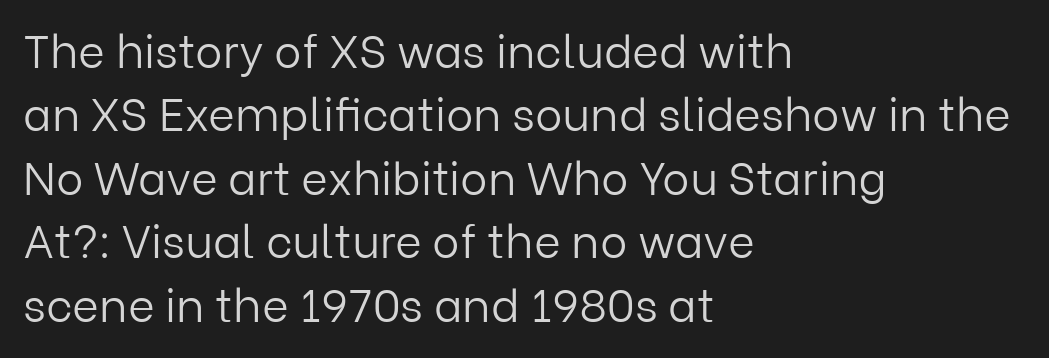
{"serif": "no", "italic": "no", "bold": "no", "weight": "light", "width": "normal", "stroke_contrast": "low", "x_height": "medium", "monospaced": "no", "underline": "no", "align": "left", "line_spacing": "normal", "line_spacing_ratio": 1.38, "letter_spacing": "normal", "letter_spacing_em": 0.0, "glyph_px": 46}
